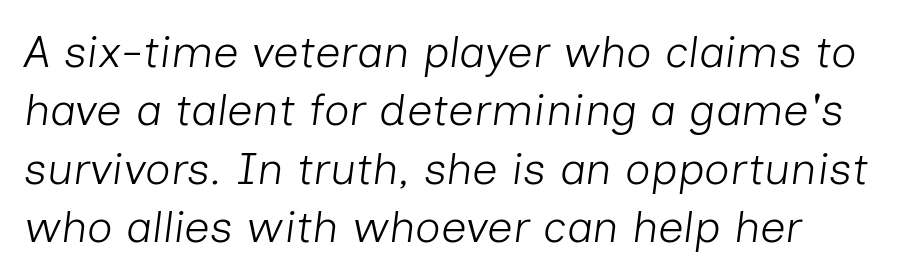
Glyph-to-glyph distance matches everyday printed text. Any mark beneath the type? The region is blank. The font's italic variant was chosen for this text. Regarding leading, the lines here are spaced in the standard way. Looks like regular typesetting: each glyph gets only the width it needs.
